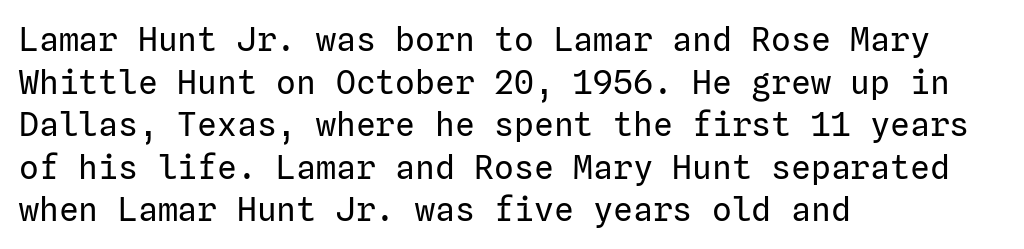
Q: Is the text bold? A: No.
Q: Is the text italic (slanted)? A: No, it is upright.
Q: Is the typeface a serif or a sans-serif typeface? A: Sans-serif.
Q: Is the text underlined? A: No.
Q: How is the paragraph aligned? A: Left-aligned.
Q: Is the spacing between letters normal or unusually wide? A: Normal.
Q: Is the spacing between lines tight, normal or loose? A: Normal.
Q: Width (condensed, normal, or wide)? A: Normal.
Q: Stroke contrast? A: Low.
Q: x-height? A: Medium.
